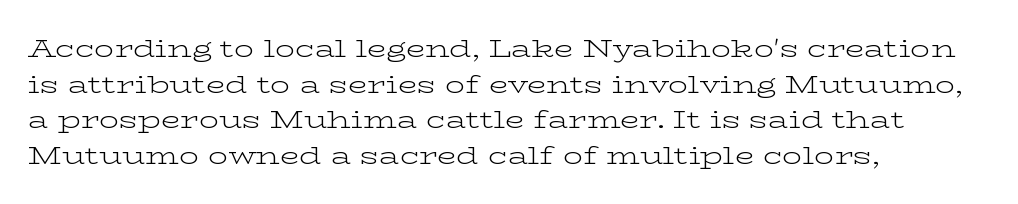
The image shows 25 px text type, upright; set left-aligned, normal line spacing (1.43x), normal letter spacing, not underlined.
